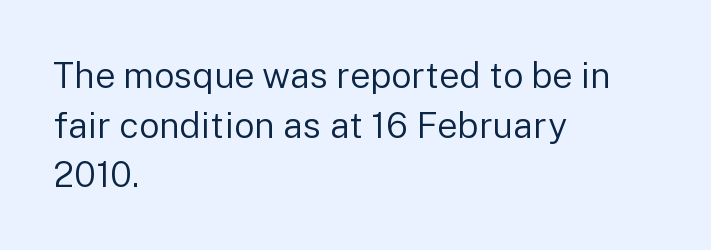
Looks like regular typesetting: each glyph gets only the width it needs. Spacing between characters is what you'd get straight out of the box. Notice how the passage keeps a crisp vertical edge on the left only. Stroke mass is kept to a normal reading level or below. If you measured baseline to baseline, you'd find a middling distance.
